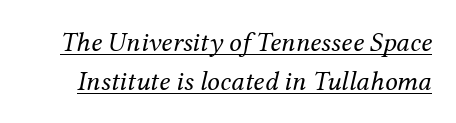
Caption: face not bold, strokes unweighted. The letters sit at their default tracking, neither squeezed nor spread. Compared with undecorated copy, this sample adds a rule below the words. Is this a sans? No — the strokes have serifs. The designer left line spacing at the default.
